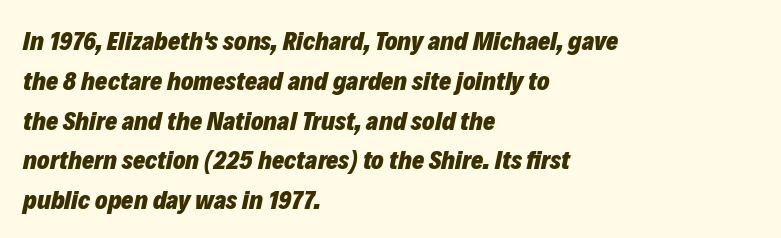
The image shows 26 px bold type, italic (leaning right); set left-aligned, normal line spacing (1.53x), normal letter spacing, not underlined.
